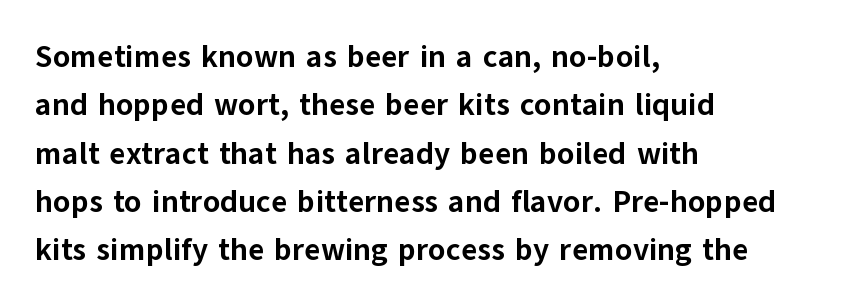
Is this a sans? Yes — the strokes have no serifs. Which margin do the lines hug? The left one — the right edge is uneven. Look at the tracking — it's just the regular setting, nothing added. Has an underline been added? It has not. Each glyph is drawn with heavy, bold strokes. Tall strokes in this sample are plumb rather than angled.
